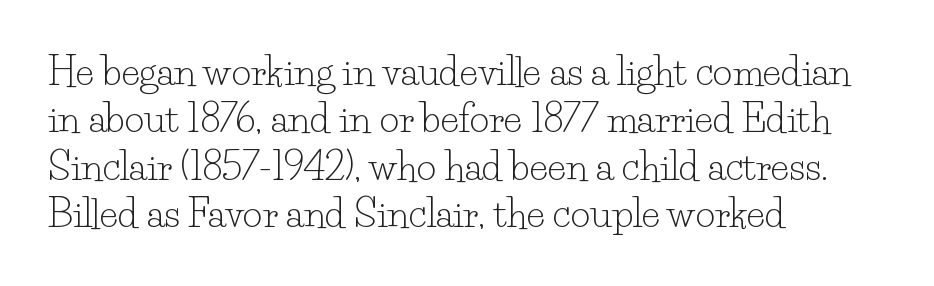
Each word holds together tightly as a unit, with standard inter-letter gaps. Line beginnings align vertically; line endings do not. Line spacing here is normal. Italic: no, the glyphs are upright roman. No word sits above an underline. The strokes carry an ordinary text weight at most.
